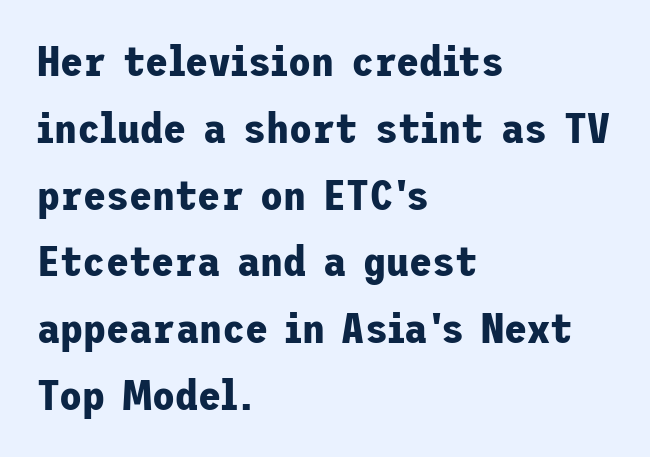
The image shows 42 px bold sans-serif type, upright; set left-aligned, normal line spacing (1.59x), normal letter spacing, not underlined; low stroke contrast and a medium x-height.
